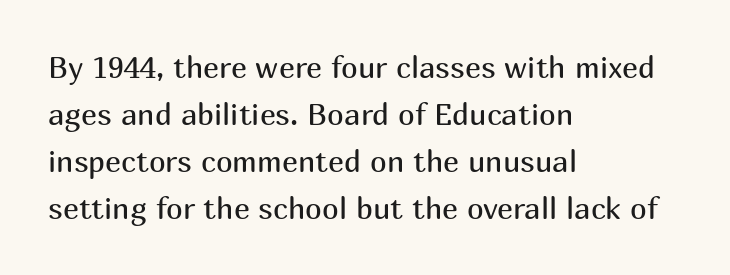
Bold? No — there's no thickening of the strokes. Between one letter and the next there's only the usual sliver of space. You can tell from the bare stems that sans-serif type was used. The passage shown is typed in a proportional face where columns would drift.
